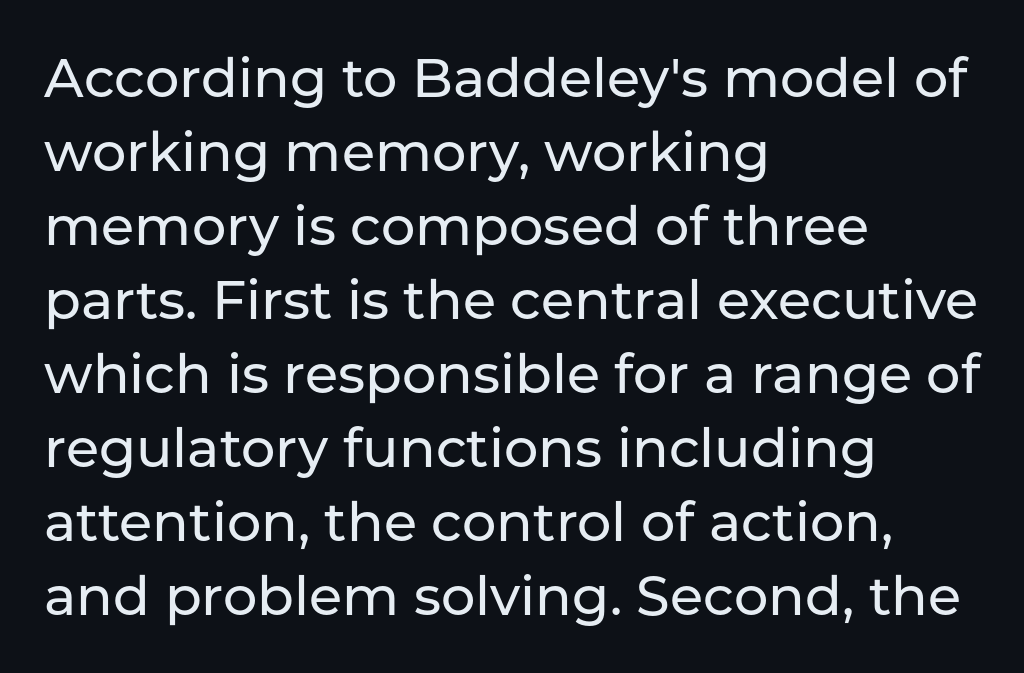
Q: Is the text italic (slanted)? A: No, it is upright.
Q: Is the typeface a serif or a sans-serif typeface? A: Sans-serif.
Q: Is the text underlined? A: No.
Q: How is the paragraph aligned? A: Left-aligned.
Q: Is the spacing between letters normal or unusually wide? A: Normal.
Q: Is the spacing between lines tight, normal or loose? A: Normal.
Q: Width (condensed, normal, or wide)? A: Normal.
Q: Stroke contrast? A: Low.
Q: x-height? A: Medium.
Q: Monospaced? A: No.
